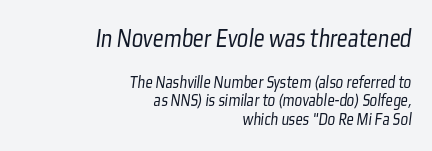
The image shows 27 px text type; set right-aligned, tight line spacing (1.04x), normal letter spacing, not underlined; the first (top) block is 1.5x larger.
